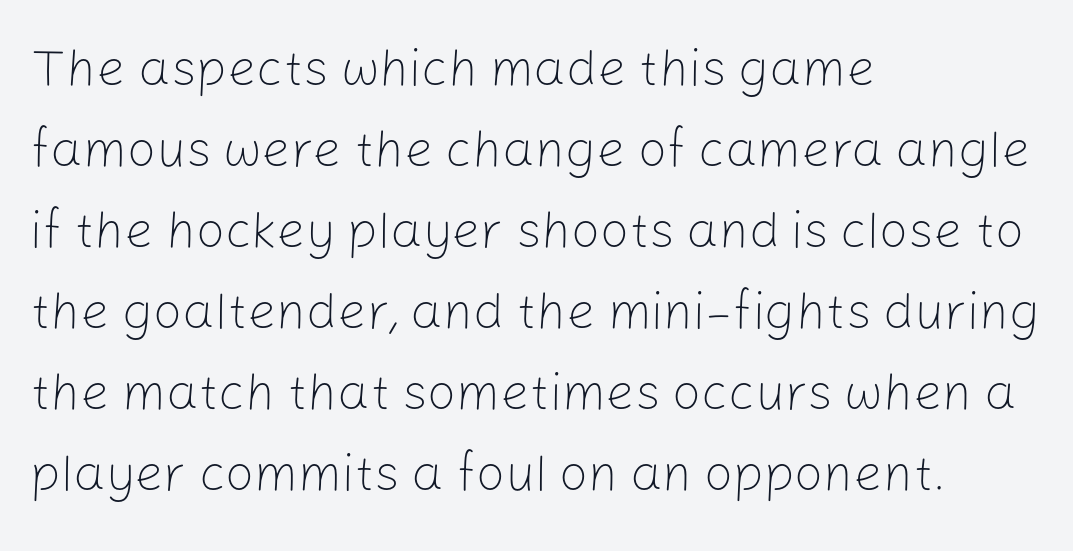
The image shows 51 px light sans-serif type, upright; set left-aligned, normal line spacing (1.59x), normal letter spacing, not underlined; low stroke contrast and a medium x-height.
